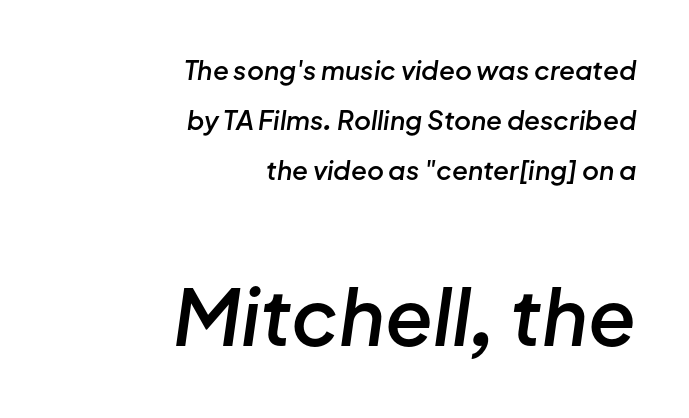
Q: Is the text bold? A: Semi-bold.
Q: Is the text italic (slanted)? A: Yes, it leans right by about 8 degrees.
Q: Is the text underlined? A: No.
Q: How is the paragraph aligned? A: Right-aligned.
Q: Is the spacing between letters normal or unusually wide? A: Normal.
Q: Is the spacing between lines tight, normal or loose? A: Loose.
Q: Which block of text is set in a larger size, the first (top) or the second (bottom)? A: The second (bottom) one.
Q: Width (condensed, normal, or wide)? A: Normal.
Q: Stroke contrast? A: Low.
Q: x-height? A: Medium.
Q: Monospaced? A: No.
